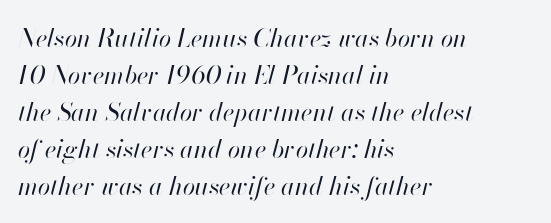
Q: Is the text bold? A: No.
Q: Is the text italic (slanted)? A: Yes, it leans right by about 13 degrees.
Q: Is the text underlined? A: No.
Q: How is the paragraph aligned? A: Left-aligned.
Q: Is the spacing between letters normal or unusually wide? A: Normal.
Q: Is the spacing between lines tight, normal or loose? A: Normal.
